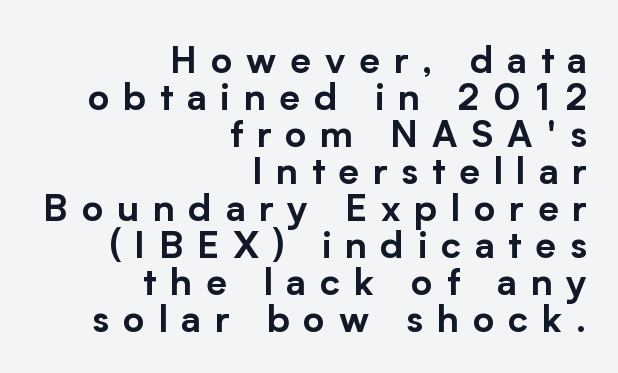
Q: Is the text italic (slanted)? A: No, it is upright.
Q: Is the typeface a serif or a sans-serif typeface? A: Sans-serif.
Q: Is the text underlined? A: No.
Q: How is the paragraph aligned? A: Right-aligned.
Q: Is the spacing between letters normal or unusually wide? A: Unusually wide.
Q: Is the spacing between lines tight, normal or loose? A: Tight.
Q: Width (condensed, normal, or wide)? A: Normal.
Q: Stroke contrast? A: Low.
Q: x-height? A: Medium.
Q: Monospaced? A: No.
